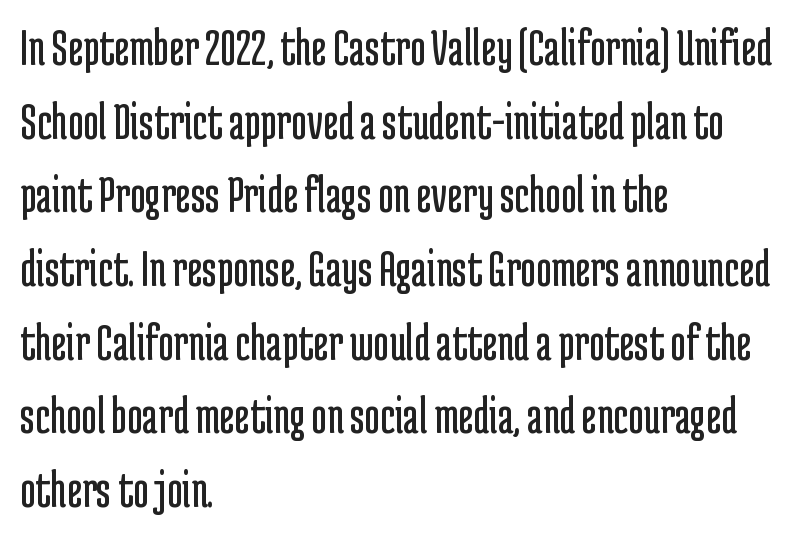
Q: Is the text bold? A: No.
Q: Is the text italic (slanted)? A: No, it is upright.
Q: Is the typeface a serif or a sans-serif typeface? A: Sans-serif.
Q: Is the text underlined? A: No.
Q: How is the paragraph aligned? A: Left-aligned.
Q: Is the spacing between letters normal or unusually wide? A: Normal.
Q: Is the spacing between lines tight, normal or loose? A: Normal.
Q: Width (condensed, normal, or wide)? A: Condensed.
Q: Stroke contrast? A: Low.
Q: x-height? A: Medium.
Q: Monospaced? A: No.
